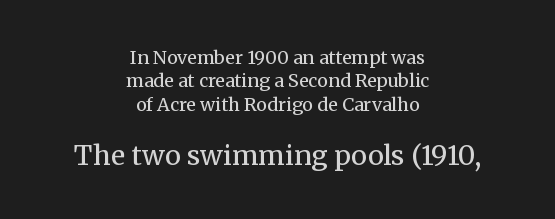
{"italic": "no", "bold": "no", "underline": "no", "align": "center", "line_spacing": "normal", "line_spacing_ratio": 1.3, "letter_spacing": "normal", "letter_spacing_em": 0.0, "larger_block": "second", "size_ratio": 1.5, "glyph_px": 27}
